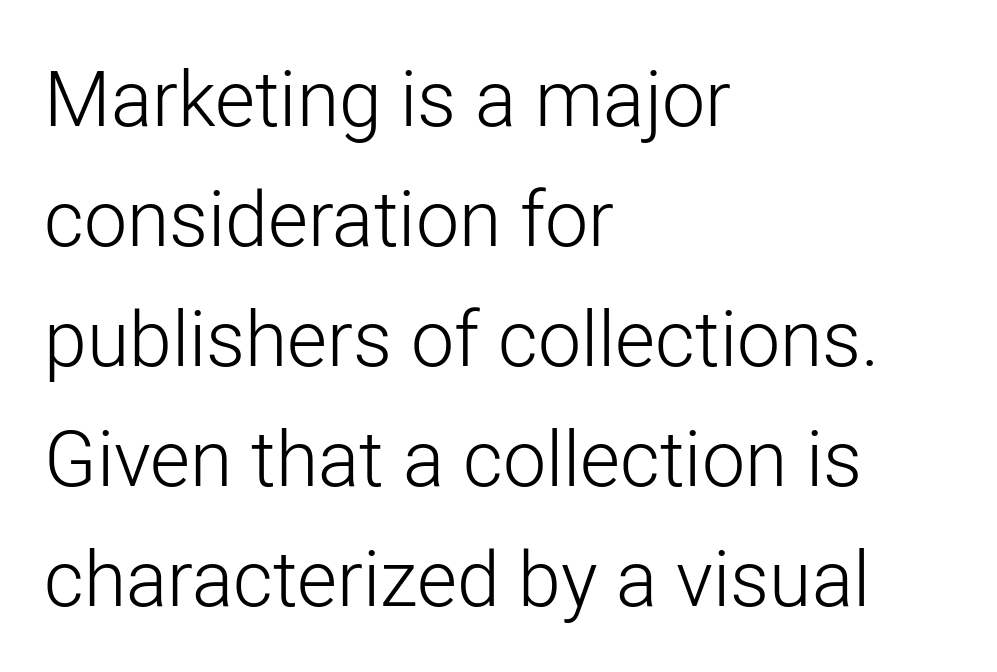
Spacing between characters is what you'd get straight out of the box. This rendering features lettering with no underline. Grotesque or geometric, the face here clearly has no serifs. Varying glyph widths throughout — classic text-font behaviour.
